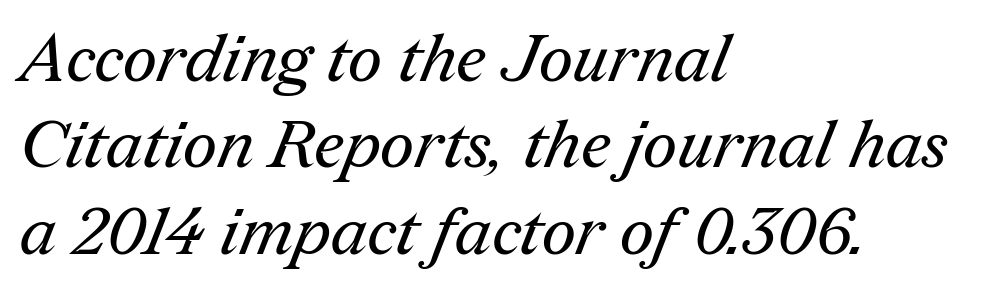
This is not heavy type; no bold has been used. The typeface chosen for these lines features serifs. Compared with a centered layout, this one pins lines to the left instead. The glyphs are unaccompanied by any horizontal stroke below them. Default kerning and tracking; the words read as compact shapes.
